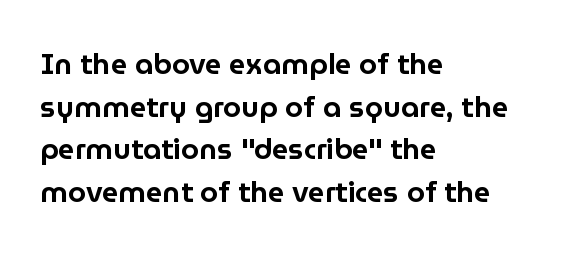
The image shows 29 px sans-serif type, upright; set left-aligned, normal line spacing (1.47x), normal letter spacing, not underlined; low stroke contrast and a medium x-height.
